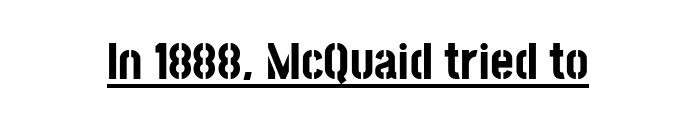
Q: Is the text bold? A: Yes.
Q: Is the text italic (slanted)? A: No, it is upright.
Q: Is the typeface a serif or a sans-serif typeface? A: Sans-serif.
Q: Is the text underlined? A: Yes.
Q: How is the paragraph aligned? A: Centered.
Q: Is the spacing between letters normal or unusually wide? A: Normal.
Q: Width (condensed, normal, or wide)? A: Condensed.
Q: Stroke contrast? A: Low.
Q: x-height? A: Large.
Q: Monospaced? A: No.
